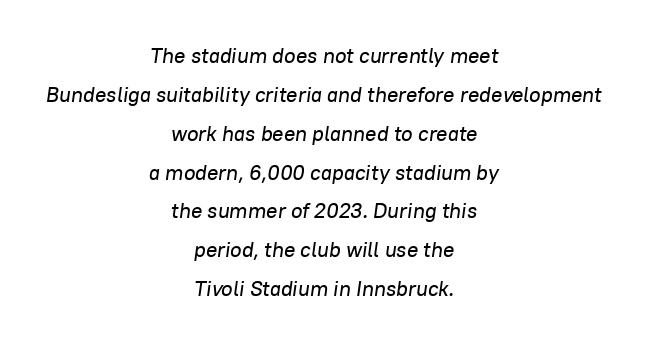
Q: Is the text italic (slanted)? A: Yes, it leans right by about 8 degrees.
Q: Is the text underlined? A: No.
Q: How is the paragraph aligned? A: Centered.
Q: Is the spacing between letters normal or unusually wide? A: Normal.
